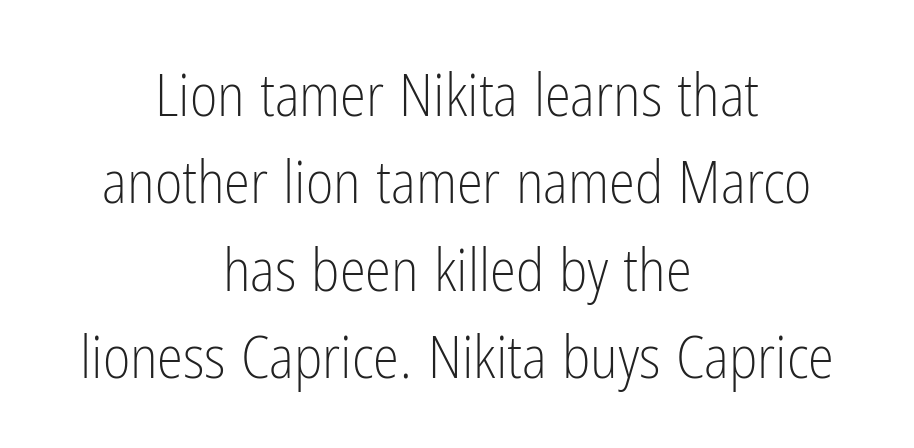
Q: Is the text bold? A: No.
Q: Is the text italic (slanted)? A: No, it is upright.
Q: Is the typeface a serif or a sans-serif typeface? A: Sans-serif.
Q: Is the text underlined? A: No.
Q: How is the paragraph aligned? A: Centered.
Q: Is the spacing between letters normal or unusually wide? A: Normal.
Q: Is the spacing between lines tight, normal or loose? A: Normal.
Q: Width (condensed, normal, or wide)? A: Condensed.
Q: Stroke contrast? A: Low.
Q: x-height? A: Medium.
Q: Monospaced? A: No.
